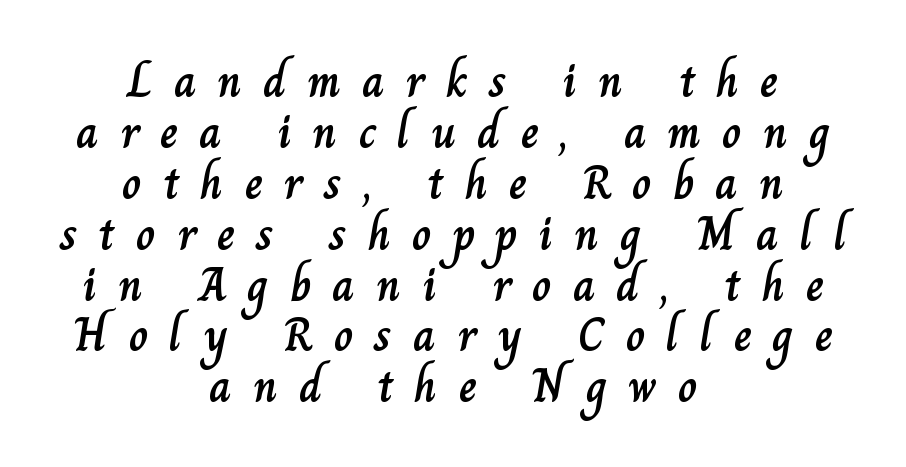
{"width": "normal", "stroke_contrast": "low", "x_height": "small", "monospaced": "no", "underline": "no", "align": "center", "line_spacing": "tight", "line_spacing_ratio": 1.06, "letter_spacing": "wide", "letter_spacing_em": 0.44, "glyph_px": 48}
